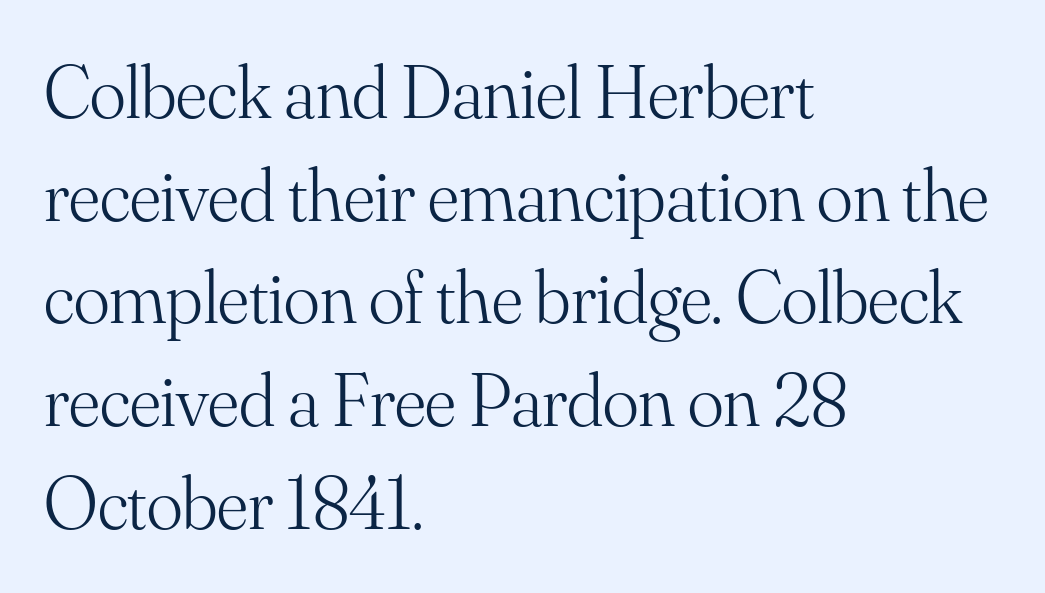
Q: Is the text bold? A: No.
Q: Is the text italic (slanted)? A: No, it is upright.
Q: Is the typeface a serif or a sans-serif typeface? A: Serif.
Q: Is the text underlined? A: No.
Q: How is the paragraph aligned? A: Left-aligned.
Q: Is the spacing between letters normal or unusually wide? A: Normal.
Q: Is the spacing between lines tight, normal or loose? A: Normal.
Q: Width (condensed, normal, or wide)? A: Normal.
Q: Stroke contrast? A: Medium.
Q: x-height? A: Small.
Q: Monospaced? A: No.
